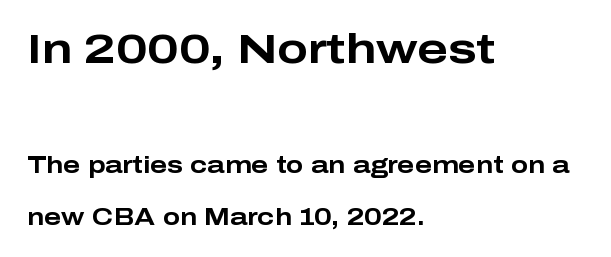
Q: Is the text bold? A: Yes.
Q: Is the text italic (slanted)? A: No, it is upright.
Q: Is the typeface a serif or a sans-serif typeface? A: Sans-serif.
Q: Is the text underlined? A: No.
Q: How is the paragraph aligned? A: Left-aligned.
Q: Is the spacing between letters normal or unusually wide? A: Normal.
Q: Is the spacing between lines tight, normal or loose? A: Loose.
Q: Which block of text is set in a larger size, the first (top) or the second (bottom)? A: The first (top) one.
Q: Width (condensed, normal, or wide)? A: Wide.
Q: Stroke contrast? A: Low.
Q: x-height? A: Medium.
Q: Monospaced? A: No.
